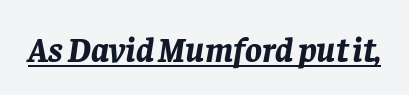
{"italic": "yes", "lean": "right", "slant_degrees": 8, "bold": "yes", "weight": "bold", "width": "normal", "stroke_contrast": "low", "x_height": "large", "monospaced": "no", "underline": "yes", "letter_spacing": "normal", "letter_spacing_em": 0.0, "glyph_px": 35}
